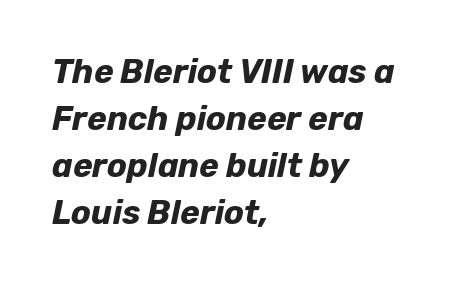
The image shows 33 px bold type, italic (leaning right); set left-aligned, normal line spacing (1.42x), normal letter spacing, not underlined; low stroke contrast and a medium x-height.
